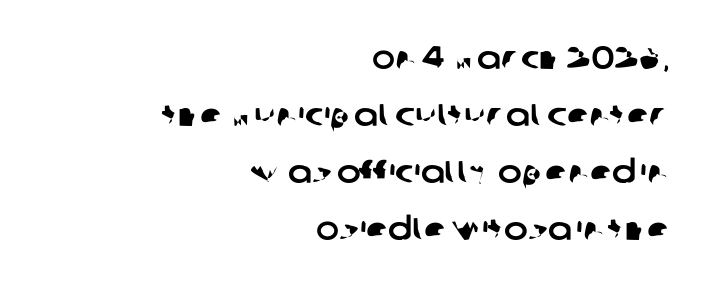
Check the space under the baseline: it is left empty. Does the type have serifs? No, each stem ends abruptly. The paragraph shown leans on its right margin. Is the letter spacing exaggerated? No — it looks like the ordinary default.
